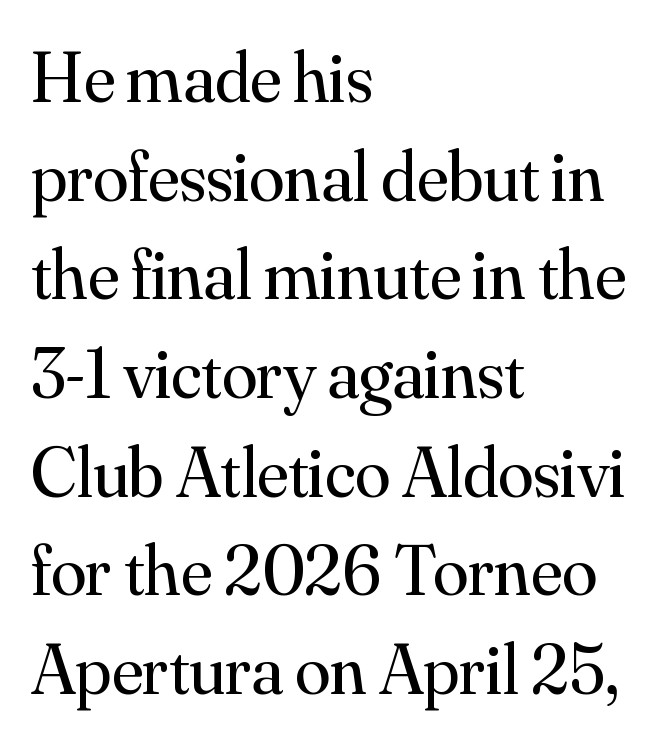
Stroke terminals: seriffed. A typesetter would call this leading conventional body-copy spacing. Just letters on the line, the space beneath them empty. This sample has the flowing, uneven cadence of proportional lettering. Teacher's note: observe the even left margin — that is flush-left alignment. Characters follow at the spacing the type designer built in.
